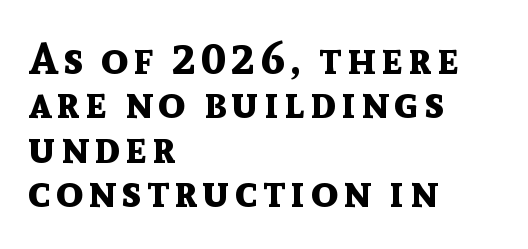
Q: Is the text bold? A: Yes.
Q: Is the text italic (slanted)? A: No, it is upright.
Q: Is the typeface a serif or a sans-serif typeface? A: Sans-serif.
Q: Is the text underlined? A: No.
Q: How is the paragraph aligned? A: Left-aligned.
Q: Is the spacing between lines tight, normal or loose? A: Tight.
Q: Width (condensed, normal, or wide)? A: Normal.
Q: x-height? A: Medium.
Q: Monospaced? A: No.
